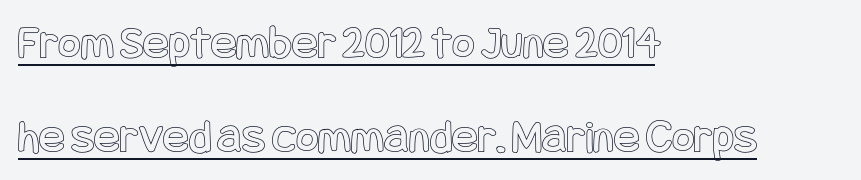
Q: Is the text italic (slanted)? A: No, it is upright.
Q: Is the text underlined? A: Yes.
Q: How is the paragraph aligned? A: Left-aligned.
Q: Is the spacing between letters normal or unusually wide? A: Normal.
Q: Is the spacing between lines tight, normal or loose? A: Loose.
Q: Width (condensed, normal, or wide)? A: Condensed.
Q: x-height? A: Large.
